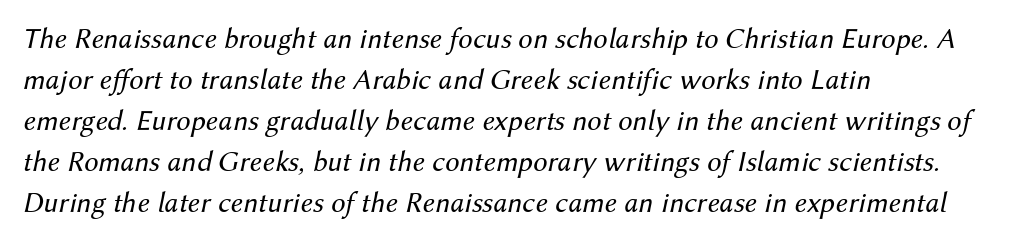
The image shows 29 px regular-weight type, italic (leaning right); set left-aligned, normal line spacing (1.41x), normal letter spacing, not underlined; medium stroke contrast and a medium x-height.
